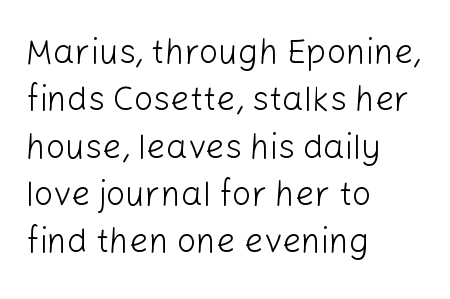
Is there much room between lines? A standard amount, neither cramped nor airy. Is the block centered? No — it sits flush against the left margin. The tracking reads as untouched default to a designer's eye. The type family on display is of the sans-serif kind. This is the regular roman posture of the typeface.
